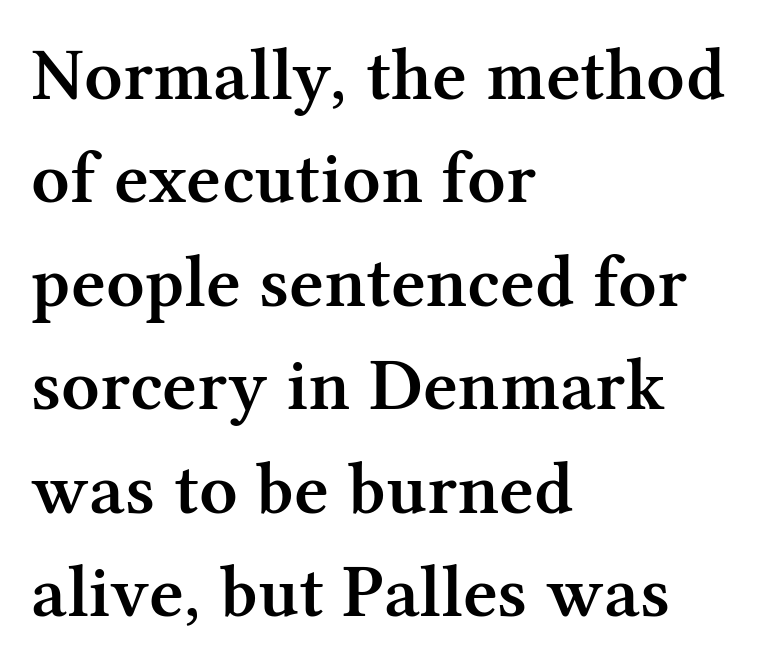
The image shows 75 px semibold serif type, upright; set left-aligned, normal line spacing (1.38x), normal letter spacing, not underlined; medium stroke contrast and a medium x-height.
